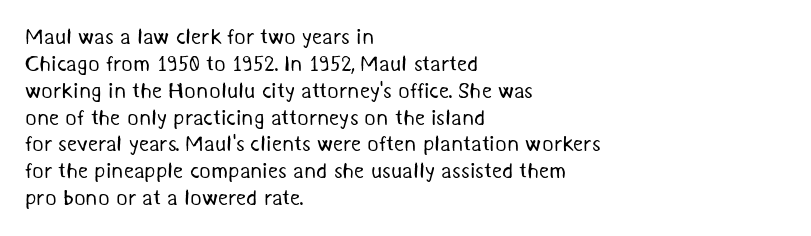
The image shows 22 px text type; set left-aligned, line spacing 1.22x, normal letter spacing, not underlined.
